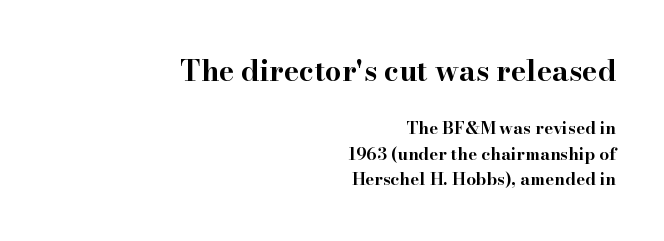
The image shows 29 px bold, wide serif type, upright; set right-aligned, normal line spacing (1.49x), normal letter spacing, not underlined; the first (top) block is 1.71x larger; high stroke contrast and a small x-height.
